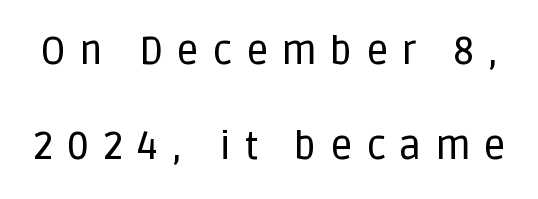
The image shows 38 px sans-serif type, upright; set loose line spacing (2.5x), unusually wide letter spacing (+0.36 em), not underlined; low stroke contrast and a large x-height.
